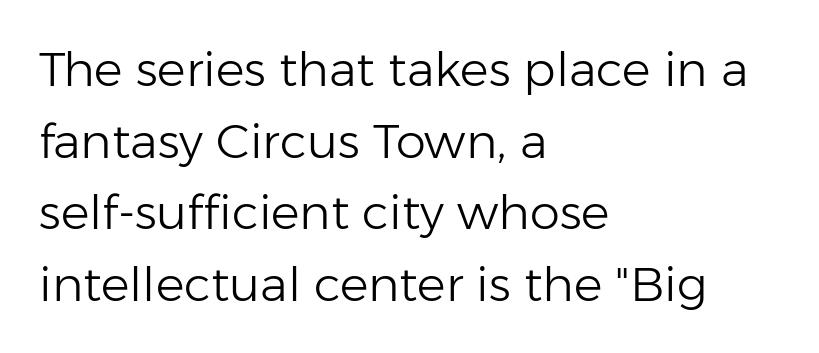
{"serif": "no", "italic": "no", "bold": "no", "weight": "light", "width": "normal", "stroke_contrast": "low", "x_height": "medium", "monospaced": "no", "underline": "no", "align": "left", "line_spacing": "normal", "line_spacing_ratio": 1.49, "letter_spacing": "normal", "letter_spacing_em": 0.0, "glyph_px": 48}
